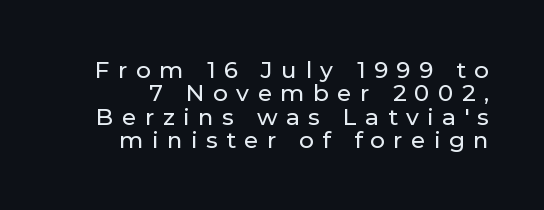
{"italic": "no", "underline": "no", "line_spacing": "tight", "line_spacing_ratio": 1.02, "letter_spacing": "wide", "letter_spacing_em": 0.37, "glyph_px": 23}
